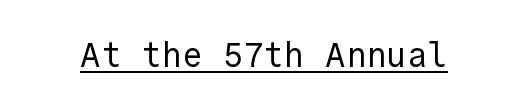
Nothing heavy about these letters — not bold at all. What decoration does the sample have? An underline. No extra tracking has been applied to these lines. Do the letters lean? They stand straight. Nope, no serifs anywhere on these letters.
